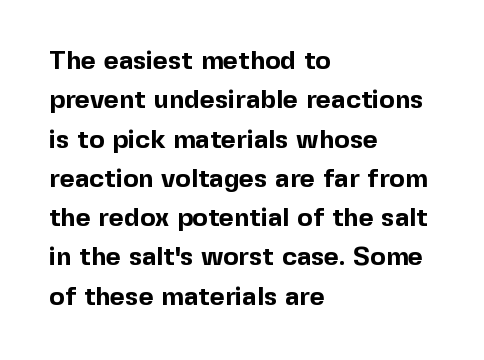
Typeset ragged right — the left edge is the straight one. The passage shown is not underscored anywhere. The lettering stays uniformly vertical, giving the passage a roman look. Short note: letters normally spaced.
